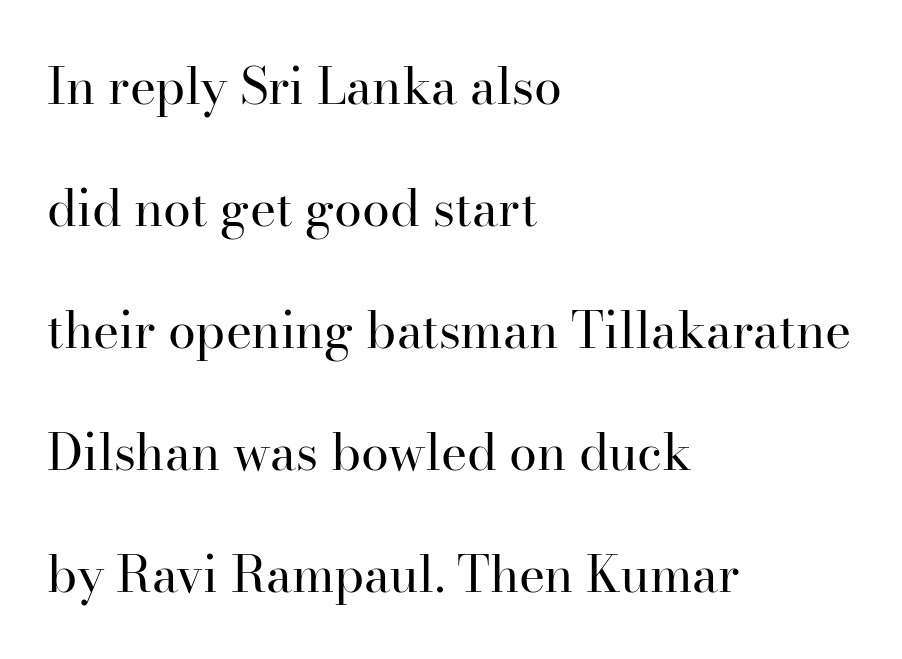
Vertical spacing — loose. Ordinary non-slanted type is in use. The glyphs are unaccompanied by any horizontal stroke below them. Honestly, the letter spacing is just normal — you wouldn't notice it. Think of a printed novel: that variable character pitch is what you see here. Note: serifs present on the glyphs.
